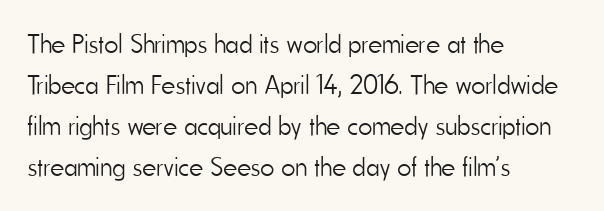
The image shows 27 px text type, upright; set left-aligned, normal line spacing (1.52x), normal letter spacing, not underlined.
